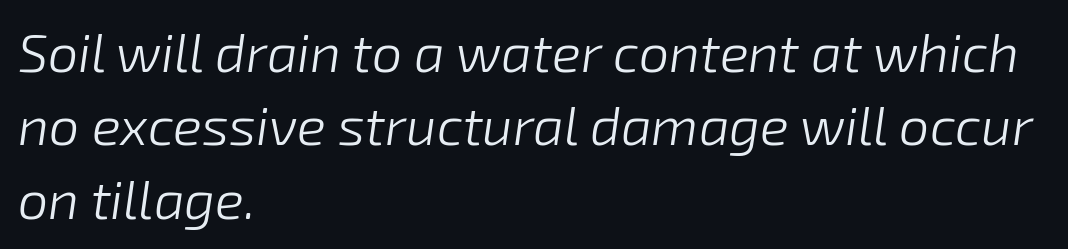
{"italic": "yes", "lean": "right", "slant_degrees": 8, "bold": "no", "weight": "light", "width": "normal", "stroke_contrast": "low", "x_height": "medium", "monospaced": "no", "underline": "no", "align": "left", "line_spacing": "normal", "line_spacing_ratio": 1.36, "letter_spacing": "normal", "letter_spacing_em": 0.0, "glyph_px": 54}
